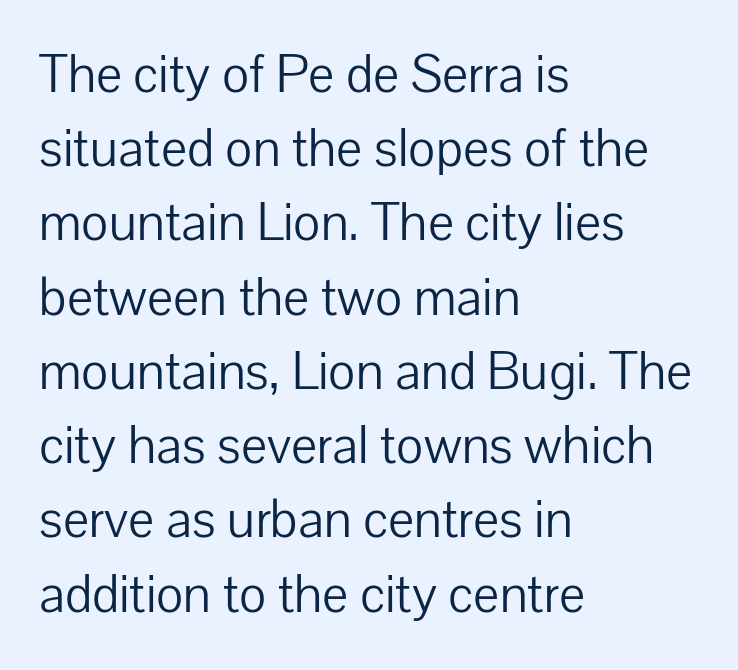
Posture: vertical. The text was rendered using a sans face with plain stroke endings. How are the letters spaced? Ordinarily, with no added tracking. Notice how descenders clear the ascenders below comfortably — that's standard leading. Teacher's note: observe the even left margin — that is flush-left alignment.
